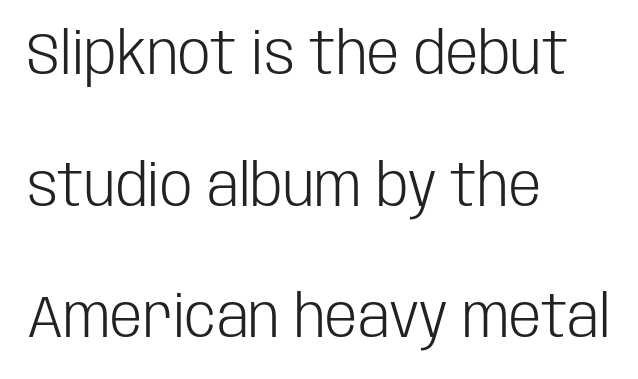
The image shows 58 px light, condensed sans-serif type, upright; set left-aligned, loose line spacing (2.27x), normal letter spacing, not underlined; low stroke contrast and a large x-height.
